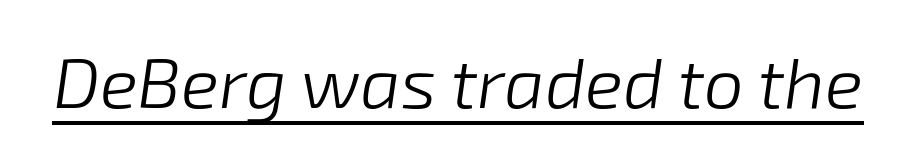
{"italic": "yes", "lean": "right", "slant_degrees": 8, "bold": "no", "weight": "light", "width": "normal", "stroke_contrast": "low", "x_height": "medium", "monospaced": "no", "underline": "yes", "letter_spacing": "normal", "letter_spacing_em": 0.0, "glyph_px": 71}
